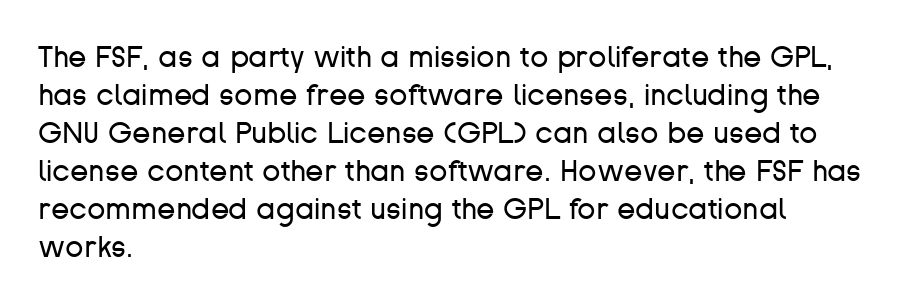
Stems and bowls with no extra thickness — not bold. You could call the tracking neutral — neither tight nor loose. Is this a fixed-width face? No — the glyphs have proportional, varying widths. The font family rendered here belongs to the sans-serif group.
